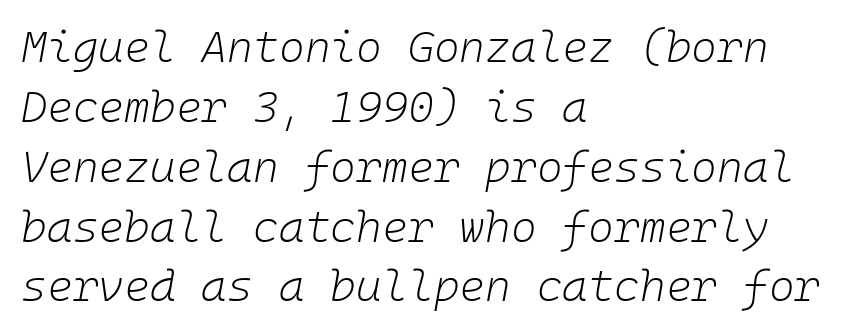
Alignment: flush left. The letterforms sit at book weight or below. Look at the tracking — it's just the regular setting, nothing added. Regular leading. Compared with ordinary roman type, these characters are visibly tilted. Honestly, there is no underline to notice here at all.
